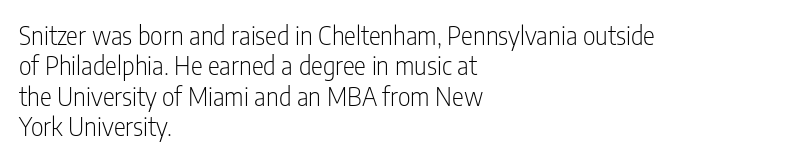
The image shows 25 px text type, upright; set left-aligned, line spacing 1.22x, normal letter spacing, not underlined.
